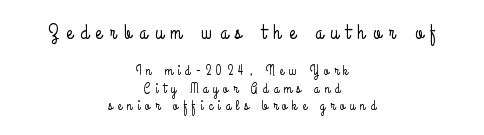
Q: Is the text underlined? A: No.
Q: How is the paragraph aligned? A: Centered.
Q: Is the spacing between letters normal or unusually wide? A: Unusually wide.
Q: Is the spacing between lines tight, normal or loose? A: Normal.
Q: Which block of text is set in a larger size, the first (top) or the second (bottom)? A: The first (top) one.
